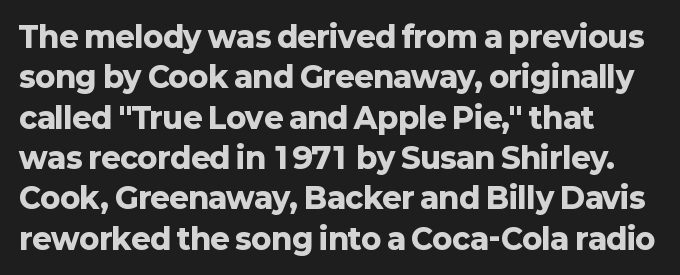
The image shows 29 px heavy sans-serif type, upright; set left-aligned, normal line spacing (1.39x), normal letter spacing, not underlined; low stroke contrast and a medium x-height.
